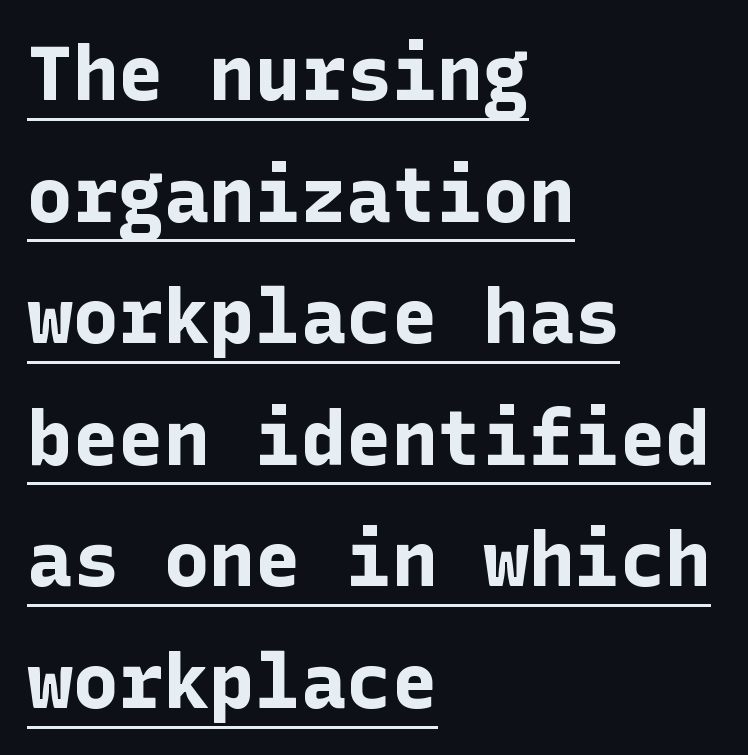
The image shows 76 px bold sans-serif type, upright; set left-aligned, normal line spacing (1.6x), normal letter spacing, underlined; low stroke contrast and a medium x-height.
